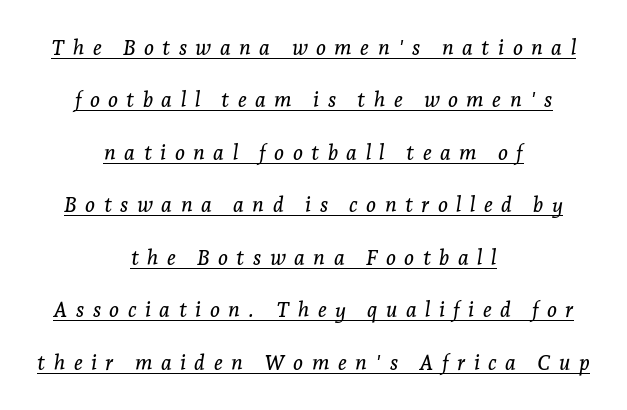
The image shows 21 px text type, italic (leaning right); set centered, loose line spacing (2.5x), unusually wide letter spacing (+0.4 em), underlined.
